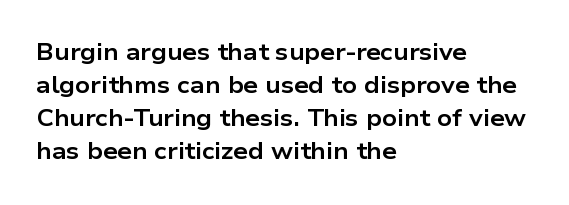
{"italic": "no", "bold": "yes", "underline": "no", "align": "left", "line_spacing": "normal", "line_spacing_ratio": 1.44, "letter_spacing": "normal", "letter_spacing_em": 0.0, "glyph_px": 23}
